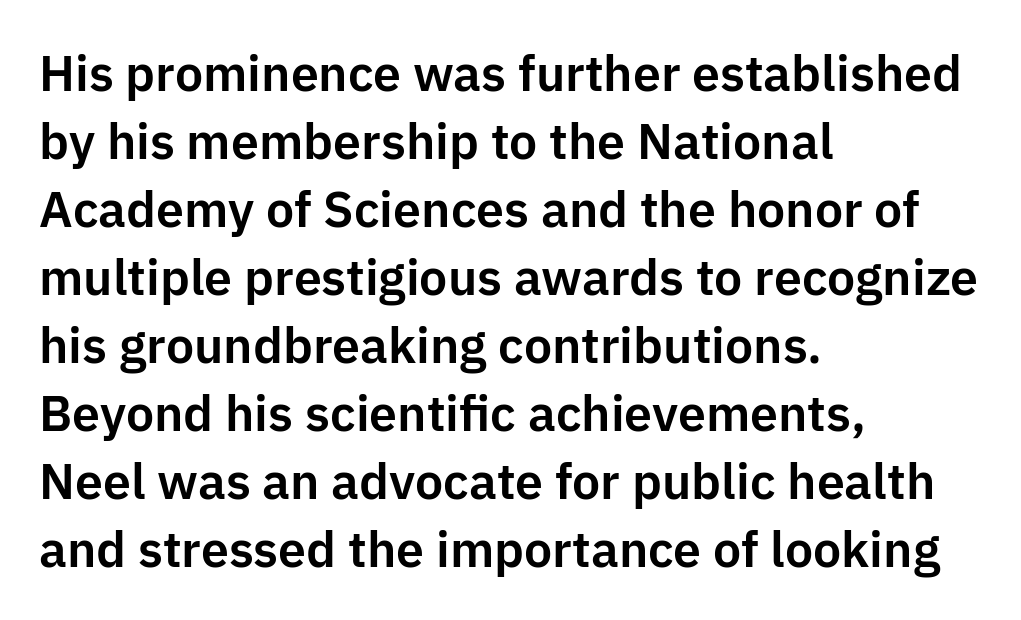
The image shows 50 px sans-serif type, upright; set left-aligned, normal line spacing (1.36x), normal letter spacing, not underlined; low stroke contrast and a medium x-height.
